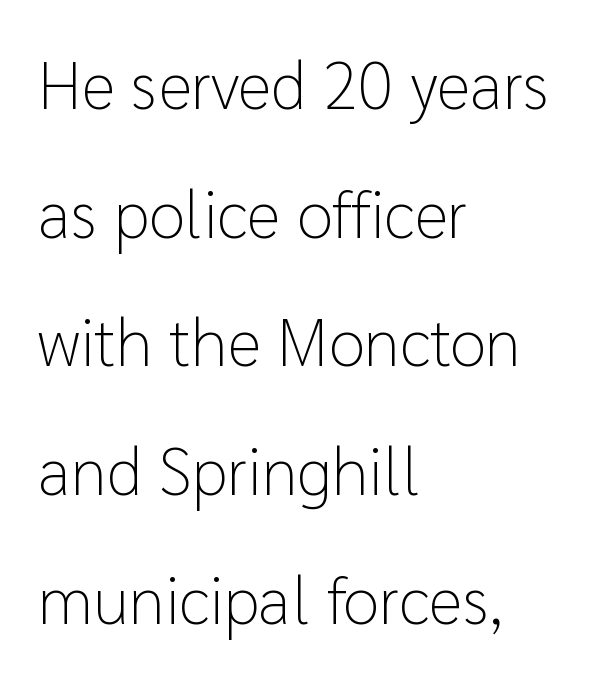
Ink coverage per letter is moderate at most. The rendering uses a large line-height, opening up the rows. The rendering uses natural spacing where letterforms have individual widths. This is sans-serif lettering, the kind often seen on screens and signage. How are the letters spaced? Ordinarily, with no added tracking. The passage is arranged the way most books set body copy — flush left.
